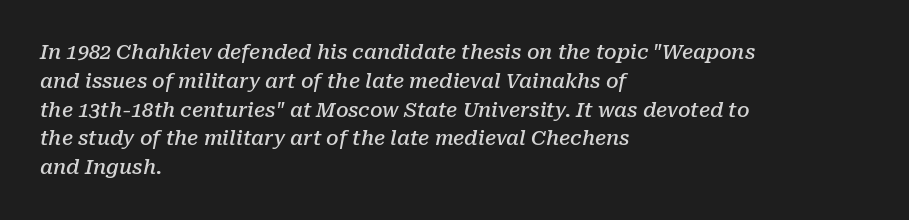
The image shows 20 px text type, italic (leaning right); set left-aligned, normal line spacing (1.44x), normal letter spacing, not underlined.
